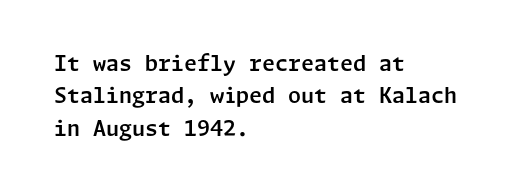
{"italic": "no", "underline": "no", "align": "left", "line_spacing": "normal", "line_spacing_ratio": 1.54, "letter_spacing": "normal", "letter_spacing_em": 0.0, "glyph_px": 21}
